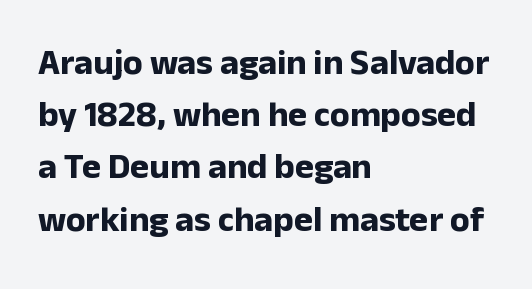
Does the weight exceed regular? Yes, all the way to bold. You could not count columns in this text — the font is proportionally spaced. A roman cut, with each character standing at attention. In terms of letterform style, serifs are entirely absent. A classic flush-left, rag-right setting is used for this passage. Underlining? Definitely not there.
